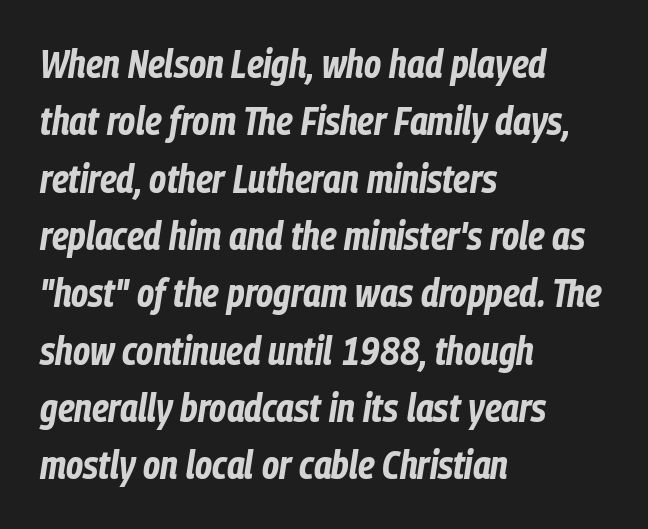
{"italic": "yes", "lean": "right", "slant_degrees": 9, "bold": "yes", "weight": "bold", "width": "condensed", "stroke_contrast": "low", "x_height": "medium", "monospaced": "no", "underline": "no", "align": "left", "line_spacing": "normal", "line_spacing_ratio": 1.47, "letter_spacing": "normal", "letter_spacing_em": 0.0, "glyph_px": 39}
